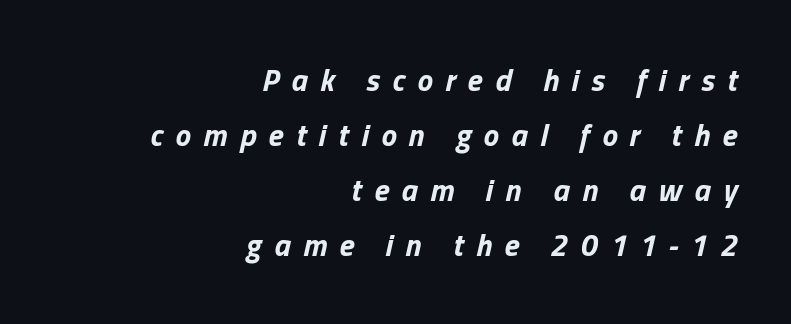
Is the letter spacing exaggerated? Yes — the characters are pushed far apart. Caption: multi-line text, flush right, ragged left. The gap between lines stays unmarked. Here the designer chose a conventional face with non-uniform glyph widths. Slant detected: the letters are inclined.
